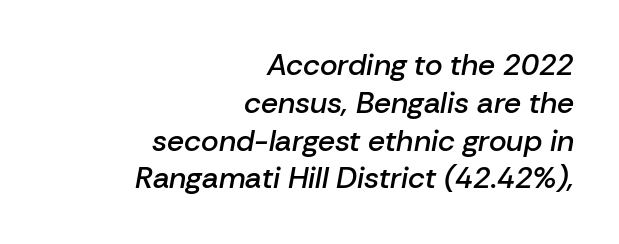
Q: Is the text bold? A: Semi-bold.
Q: Is the text italic (slanted)? A: Yes, it leans right by about 10 degrees.
Q: Is the text underlined? A: No.
Q: How is the paragraph aligned? A: Right-aligned.
Q: Is the spacing between letters normal or unusually wide? A: Normal.
Q: Is the spacing between lines tight, normal or loose? A: Normal.
Q: Width (condensed, normal, or wide)? A: Normal.
Q: Stroke contrast? A: Low.
Q: x-height? A: Medium.
Q: Monospaced? A: No.
